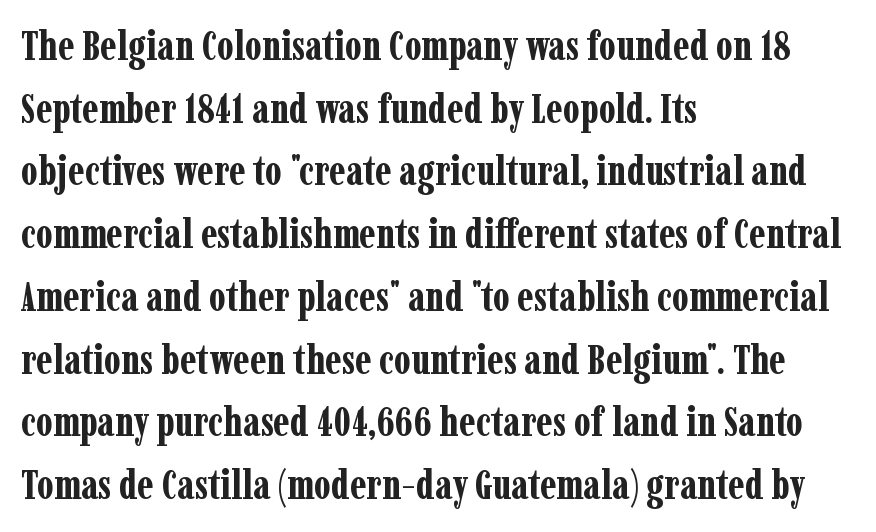
The image shows 41 px bold, condensed serif type, upright; set left-aligned, normal line spacing (1.53x), normal letter spacing, not underlined; low stroke contrast and a medium x-height.
